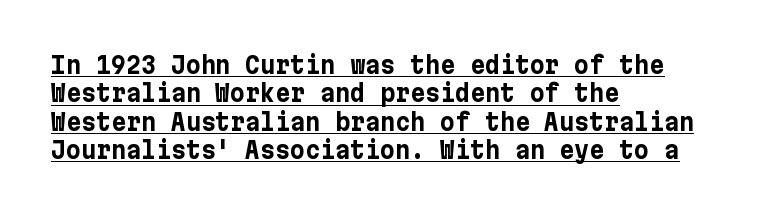
The image shows 23 px bold type, upright; set left-aligned, line spacing 1.23x, normal letter spacing, underlined.
